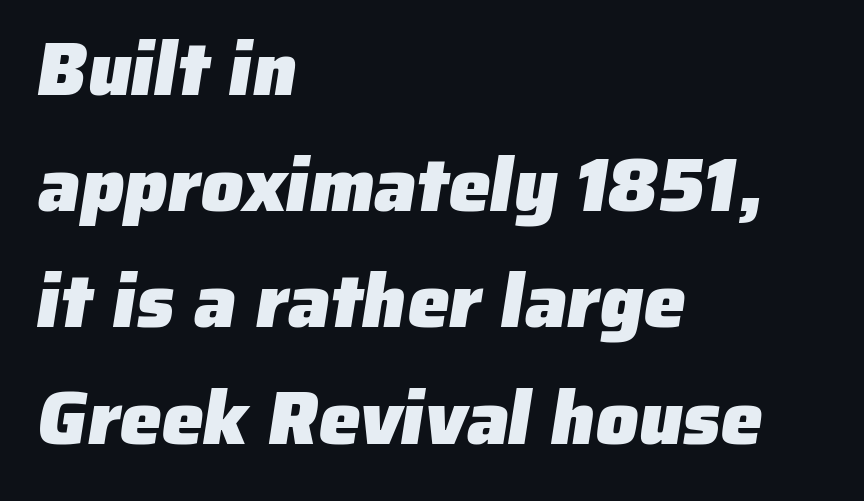
Q: Is the text bold? A: Yes.
Q: Is the typeface a serif or a sans-serif typeface? A: Sans-serif.
Q: Is the text underlined? A: No.
Q: How is the paragraph aligned? A: Left-aligned.
Q: Is the spacing between letters normal or unusually wide? A: Normal.
Q: Is the spacing between lines tight, normal or loose? A: Normal.
Q: Width (condensed, normal, or wide)? A: Normal.
Q: Stroke contrast? A: Low.
Q: x-height? A: Medium.
Q: Monospaced? A: No.
